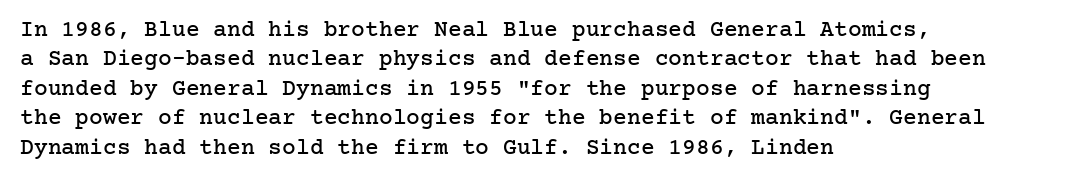
{"italic": "no", "underline": "no", "align": "left", "line_spacing": "normal", "line_spacing_ratio": 1.28, "letter_spacing": "normal", "letter_spacing_em": 0.0, "glyph_px": 23}
